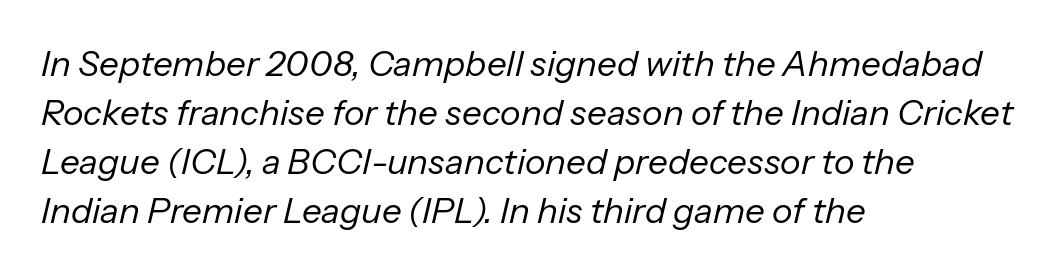
Q: Is the text bold? A: No.
Q: Is the text italic (slanted)? A: Yes, it leans right by about 13 degrees.
Q: Is the text underlined? A: No.
Q: How is the paragraph aligned? A: Left-aligned.
Q: Is the spacing between letters normal or unusually wide? A: Normal.
Q: Is the spacing between lines tight, normal or loose? A: Normal.
Q: Width (condensed, normal, or wide)? A: Normal.
Q: Stroke contrast? A: Low.
Q: x-height? A: Medium.
Q: Monospaced? A: No.
